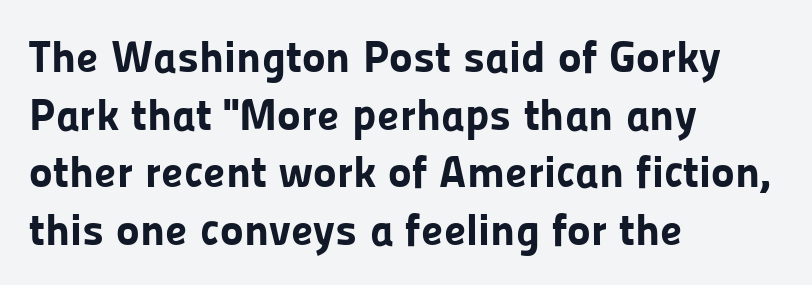
Line spacing here is normal. The glyphs are unaccompanied by any horizontal stroke below them. Is the letter spacing exaggerated? No — it looks like the ordinary default. The compositor pushed each line to the left boundary.
